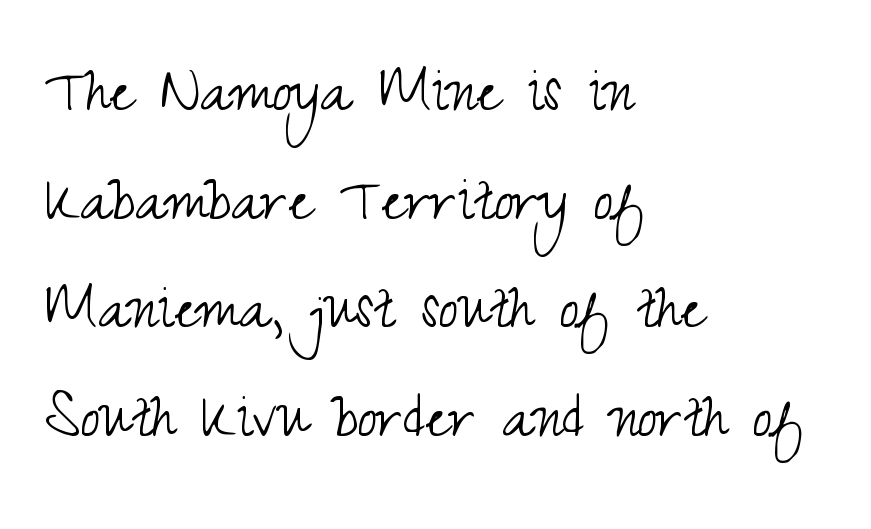
The image shows 71 px light, condensed sans-serif type, upright; set left-aligned, normal line spacing (1.53x), normal letter spacing, not underlined; medium stroke contrast and a small x-height.
